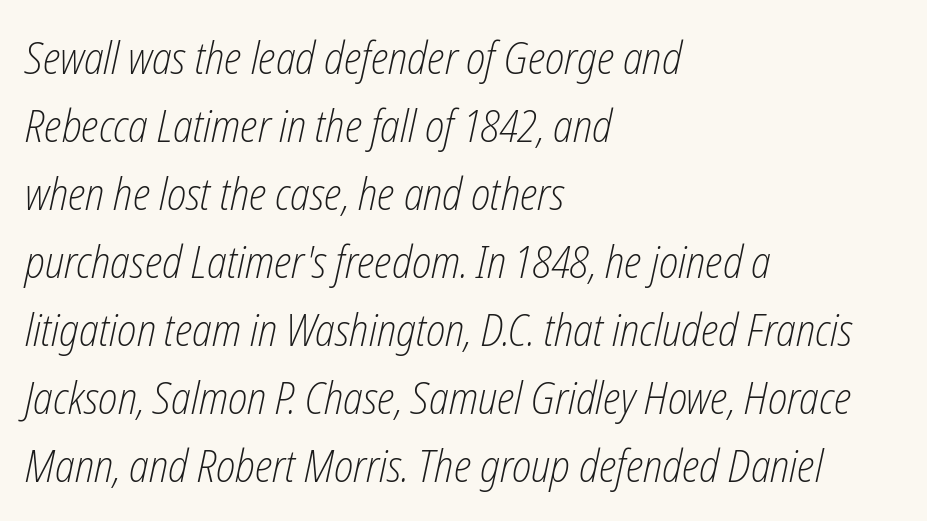
Q: Is the text bold? A: No.
Q: Is the text italic (slanted)? A: Yes, it leans right by about 12 degrees.
Q: Is the text underlined? A: No.
Q: How is the paragraph aligned? A: Left-aligned.
Q: Is the spacing between letters normal or unusually wide? A: Normal.
Q: Is the spacing between lines tight, normal or loose? A: Normal.
Q: Width (condensed, normal, or wide)? A: Condensed.
Q: Stroke contrast? A: Low.
Q: x-height? A: Medium.
Q: Monospaced? A: No.
